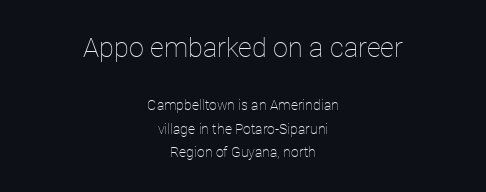
Honestly, there is no underline to notice here at all. A typesetter would call this leading conventional body-copy spacing. No extra tracking has been applied to these lines. On a weight scale, this lands at 450 or below. Which chunk is bigger? The first one — the top block dwarfs the bottom.
